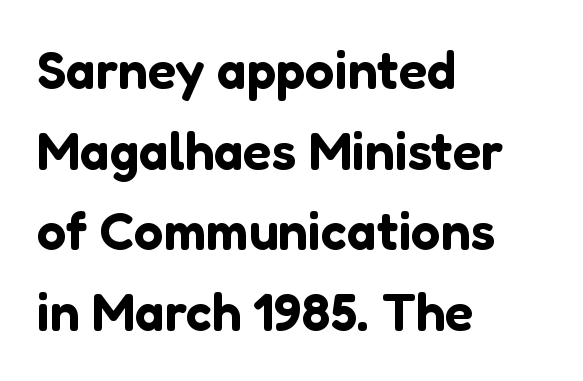
{"serif": "no", "italic": "no", "width": "normal", "stroke_contrast": "low", "x_height": "medium", "monospaced": "no", "underline": "no", "align": "left", "line_spacing": "normal", "line_spacing_ratio": 1.52, "letter_spacing": "normal", "letter_spacing_em": 0.0, "glyph_px": 53}
